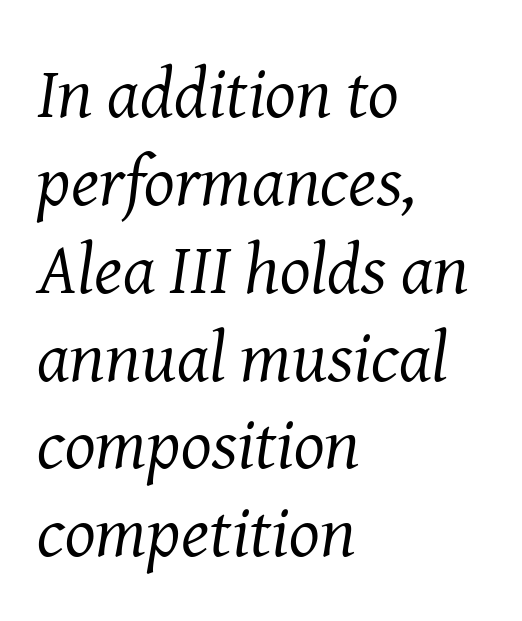
The image shows 72 px regular-weight serif type, italic (leaning right); set left-aligned, line spacing 1.22x, normal letter spacing, not underlined; medium stroke contrast and a medium x-height.
